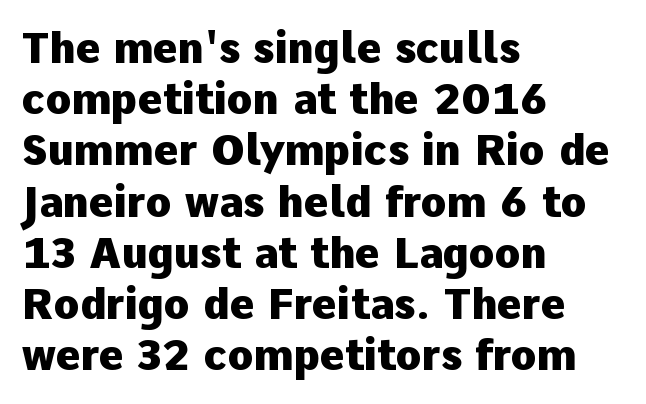
{"serif": "no", "italic": "no", "bold": "yes", "weight": "heavy", "width": "normal", "stroke_contrast": "low", "x_height": "medium", "monospaced": "no", "underline": "no", "align": "left", "line_spacing_ratio": 1.22, "letter_spacing": "normal", "letter_spacing_em": 0.0, "glyph_px": 42}
